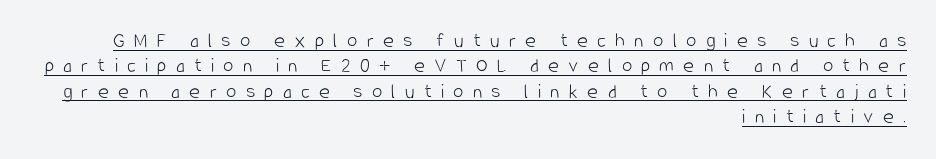
The image shows 21 px text type, upright; set right-aligned, line spacing 1.21x, unusually wide letter spacing (+0.44 em), underlined.
